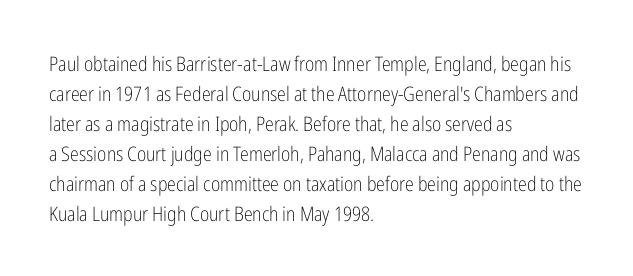
Q: Is the text bold? A: No.
Q: Is the text italic (slanted)? A: No, it is upright.
Q: Is the text underlined? A: No.
Q: How is the paragraph aligned? A: Left-aligned.
Q: Is the spacing between letters normal or unusually wide? A: Normal.
Q: Is the spacing between lines tight, normal or loose? A: Normal.
